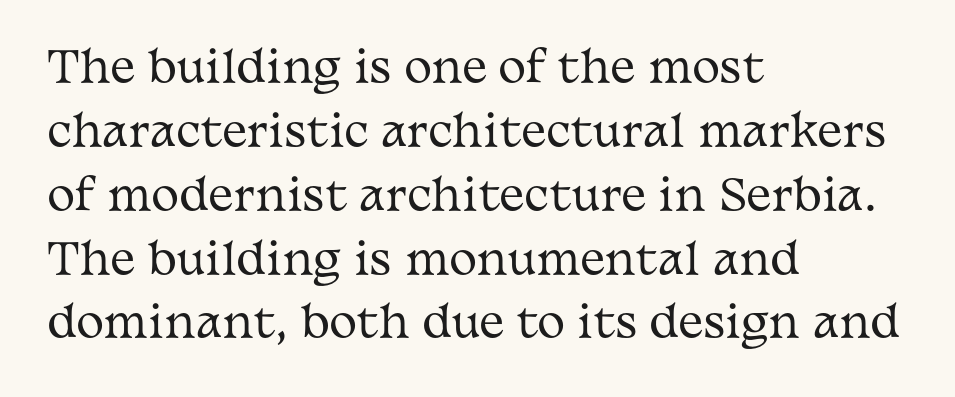
The rag falls on the right side of this text block. A typesetter would call this proportional, since set widths differ per character. Decoration check: the copy has no underline. Short note: letters normally spaced. The letters stand upright; this is a roman face.
